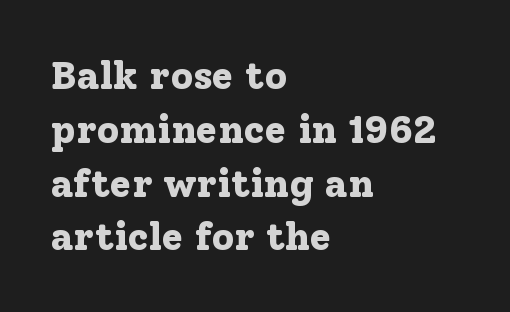
{"serif": "yes", "italic": "no", "bold": "yes", "weight": "bold", "width": "normal", "stroke_contrast": "low", "x_height": "medium", "monospaced": "no", "underline": "no", "align": "left", "line_spacing": "normal", "line_spacing_ratio": 1.38, "letter_spacing": "normal", "letter_spacing_em": 0.0, "glyph_px": 39}
